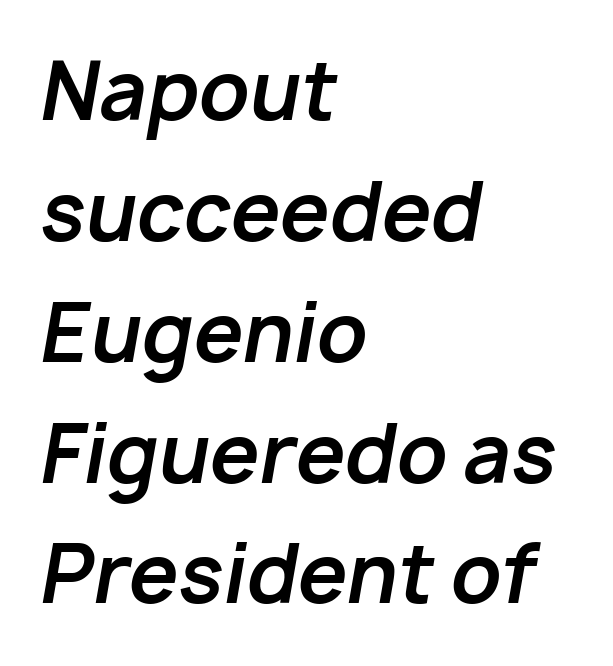
The image shows 79 px bold type, italic (leaning right); set left-aligned, normal line spacing (1.53x), normal letter spacing, not underlined; low stroke contrast and a medium x-height.
